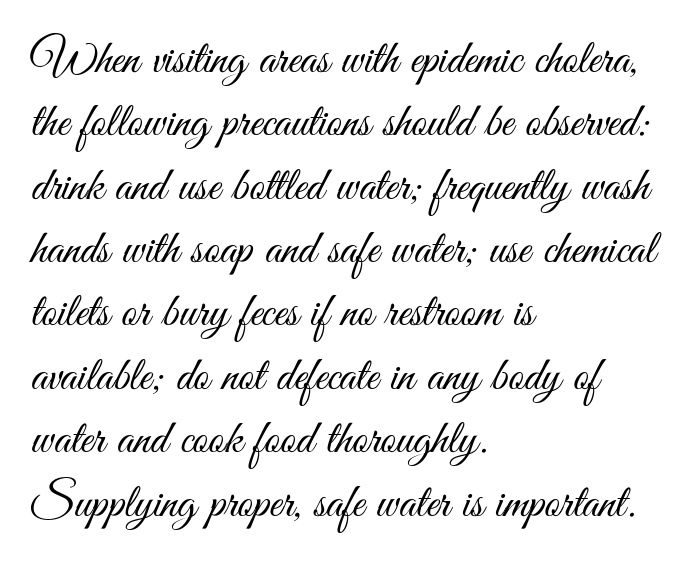
Q: Is the text bold? A: No.
Q: Is the text italic (slanted)? A: Yes.
Q: Is the typeface a serif or a sans-serif typeface? A: Sans-serif.
Q: Is the text underlined? A: No.
Q: How is the paragraph aligned? A: Left-aligned.
Q: Is the spacing between letters normal or unusually wide? A: Normal.
Q: Is the spacing between lines tight, normal or loose? A: Normal.
Q: Width (condensed, normal, or wide)? A: Condensed.
Q: Stroke contrast? A: Medium.
Q: x-height? A: Small.
Q: Monospaced? A: No.
